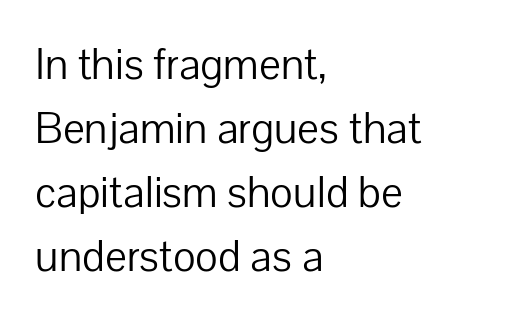
The image shows 46 px light sans-serif type, upright; set left-aligned, normal line spacing (1.39x), normal letter spacing, not underlined; low stroke contrast and a medium x-height.
